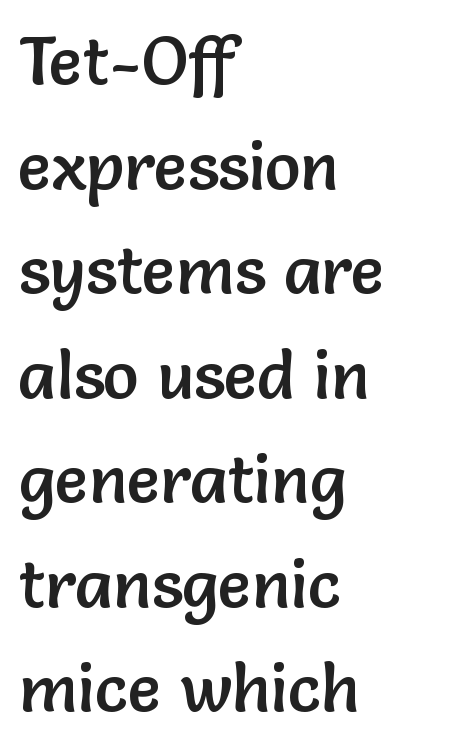
The image shows 67 px sans-serif type, upright; set left-aligned, normal line spacing (1.56x), normal letter spacing, not underlined; low stroke contrast and a medium x-height.
